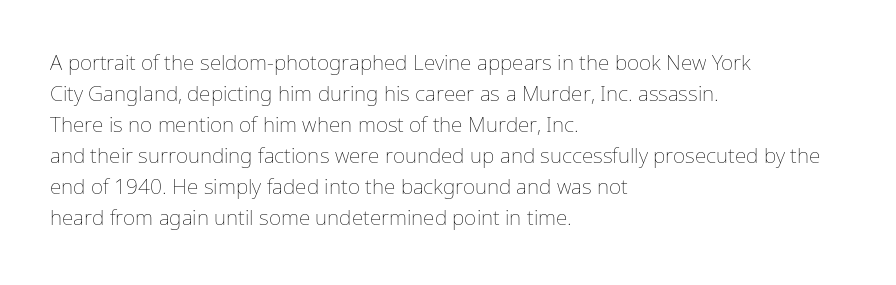
Q: Is the text bold? A: No.
Q: Is the text italic (slanted)? A: No, it is upright.
Q: Is the text underlined? A: No.
Q: How is the paragraph aligned? A: Left-aligned.
Q: Is the spacing between letters normal or unusually wide? A: Normal.
Q: Is the spacing between lines tight, normal or loose? A: Normal.
